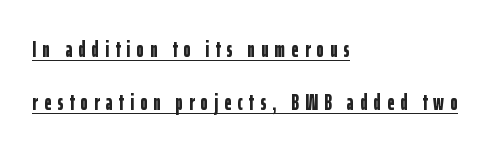
{"italic": "no", "bold": "yes", "underline": "yes", "align": "left", "line_spacing": "loose", "line_spacing_ratio": 2.39, "letter_spacing": "wide", "letter_spacing_em": 0.28, "glyph_px": 22}
